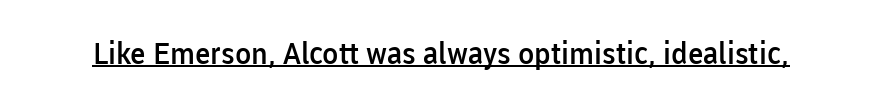
The image shows 30 px semibold sans-serif type, upright; set normal letter spacing, underlined; low stroke contrast and a medium x-height.
